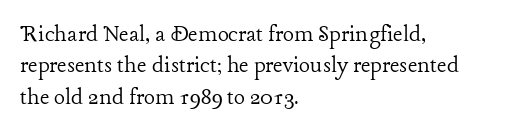
The image shows 26 px text type, upright; set left-aligned, line spacing 1.21x, normal letter spacing, not underlined.
